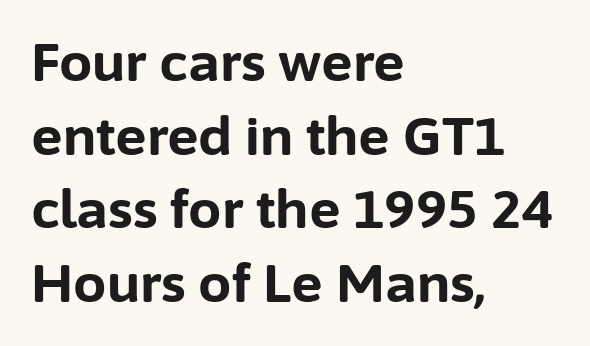
Q: Is the text bold? A: Yes.
Q: Is the text italic (slanted)? A: No, it is upright.
Q: Is the typeface a serif or a sans-serif typeface? A: Sans-serif.
Q: Is the text underlined? A: No.
Q: How is the paragraph aligned? A: Left-aligned.
Q: Is the spacing between letters normal or unusually wide? A: Normal.
Q: Is the spacing between lines tight, normal or loose? A: Normal.
Q: Width (condensed, normal, or wide)? A: Normal.
Q: Stroke contrast? A: Low.
Q: x-height? A: Medium.
Q: Monospaced? A: No.
